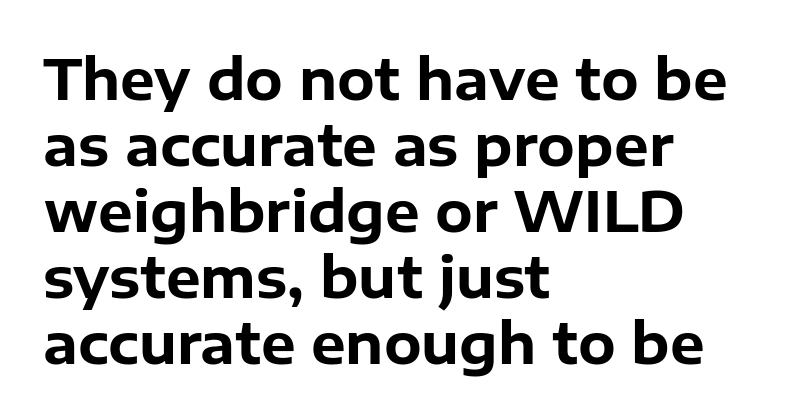
Q: Is the text bold? A: Yes.
Q: Is the text italic (slanted)? A: No, it is upright.
Q: Is the typeface a serif or a sans-serif typeface? A: Sans-serif.
Q: Is the text underlined? A: No.
Q: How is the paragraph aligned? A: Left-aligned.
Q: Is the spacing between letters normal or unusually wide? A: Normal.
Q: Width (condensed, normal, or wide)? A: Normal.
Q: Stroke contrast? A: Low.
Q: x-height? A: Medium.
Q: Monospaced? A: No.
